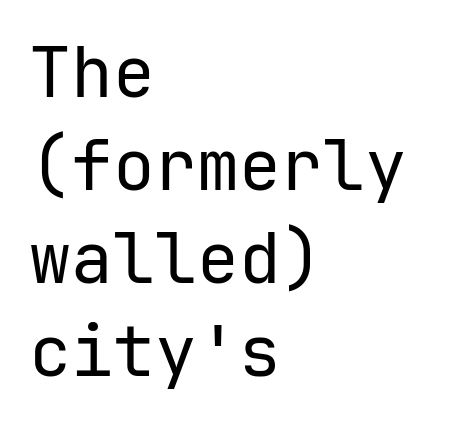
The image shows 70 px regular-weight sans-serif type, upright; set left-aligned, normal line spacing (1.33x), normal letter spacing, not underlined; low stroke contrast and a medium x-height.
